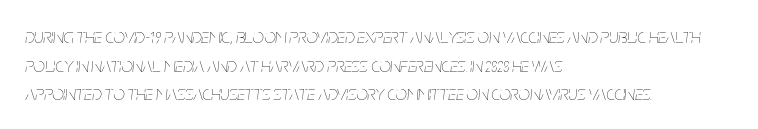
Q: Is the text bold? A: No.
Q: Is the text italic (slanted)? A: Yes, it leans right by about 5 degrees.
Q: Is the text underlined? A: No.
Q: How is the paragraph aligned? A: Left-aligned.
Q: Is the spacing between letters normal or unusually wide? A: Normal.
Q: Is the spacing between lines tight, normal or loose? A: Normal.
